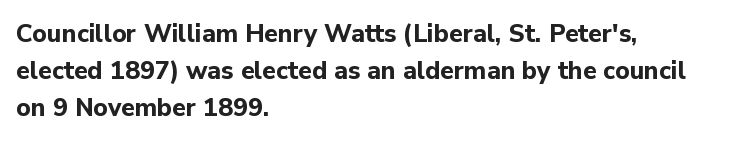
Horizontally, the lines are justified to the leading edge only. These words are printed bold, with thick strokes throughout. These lines sit exactly where default settings would place them. Every character sits straight up, as roman type does. Beneath every word, the page is bare.
